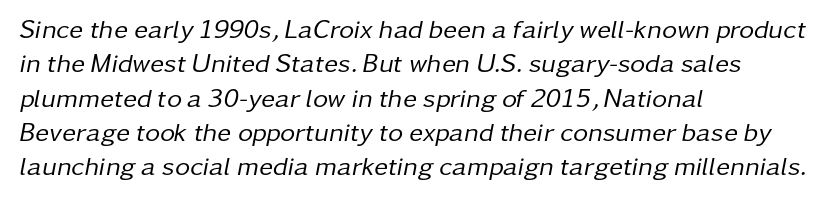
The rendering keeps characters at their native spacing. Stems and bowls with no extra thickness — not bold. Every row of glyphs begins at an identical x-position on the left. The lettering tilts uniformly, giving the passage an italic look. Each new line begins a customary step beneath the previous one.
